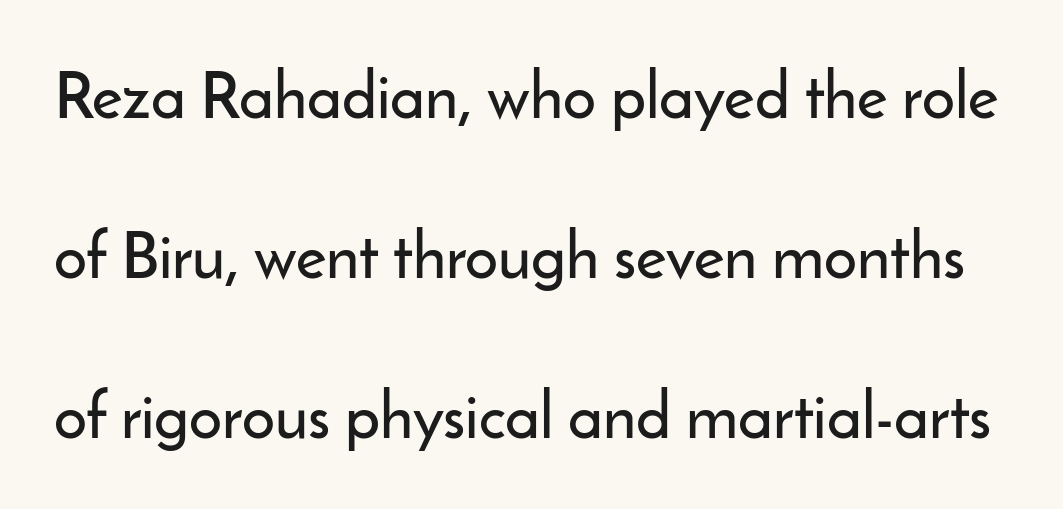
The image shows 65 px sans-serif type, upright; set loose line spacing (2.46x), normal letter spacing, not underlined; low stroke contrast and a small x-height.
